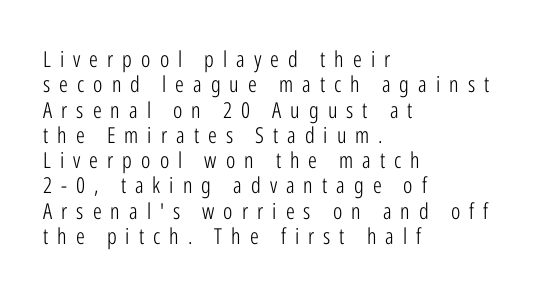
The image shows 22 px text type, upright; set left-aligned, tight line spacing (1.15x), unusually wide letter spacing (+0.41 em), not underlined.
